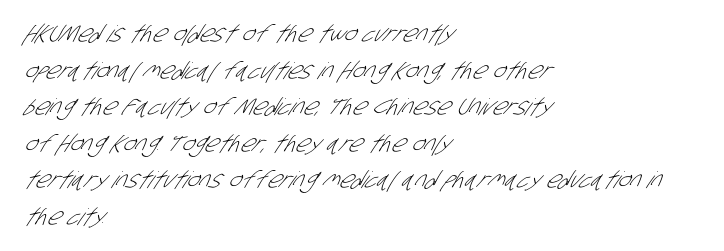
Q: Is the text bold? A: No.
Q: Is the text underlined? A: No.
Q: How is the paragraph aligned? A: Left-aligned.
Q: Is the spacing between letters normal or unusually wide? A: Normal.
Q: Is the spacing between lines tight, normal or loose? A: Normal.
